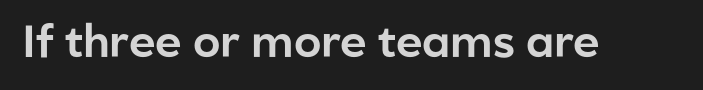
Q: Is the text italic (slanted)? A: No, it is upright.
Q: Is the typeface a serif or a sans-serif typeface? A: Sans-serif.
Q: Is the text underlined? A: No.
Q: Is the spacing between letters normal or unusually wide? A: Normal.
Q: Width (condensed, normal, or wide)? A: Normal.
Q: Stroke contrast? A: Low.
Q: x-height? A: Medium.
Q: Monospaced? A: No.
